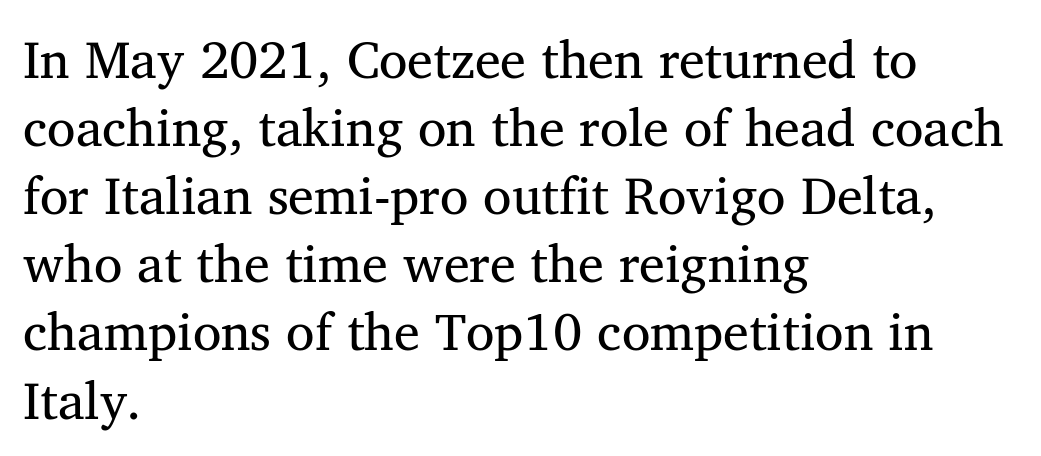
The typography opts for an upright posture over an oblique one. There is no visible air inserted between adjacent glyphs. Descenders hang freely into open space. The face looks like a standard text weight, possibly lighter. Honestly, the row spacing looks completely unremarkable. If you drew a ruler down the left edge, every line would touch it.
